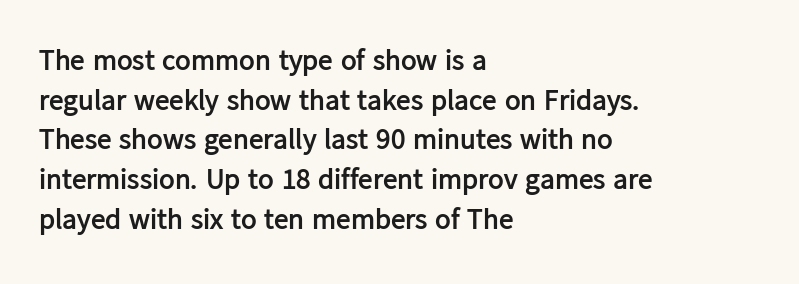
The setting favours the left margin, as ordinary paragraphs usually do. Baseline-to-baseline distance is the conventional proportion of letter height. The typesetting leans heavy: a genuine bold. The tracking reads as untouched default to a designer's eye.
